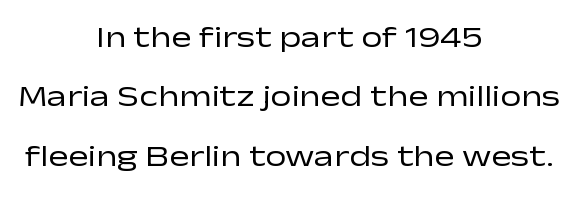
The image shows 30 px regular-weight, wide sans-serif type, upright; set centered, loose line spacing (1.98x), normal letter spacing, not underlined; low stroke contrast and a medium x-height.
